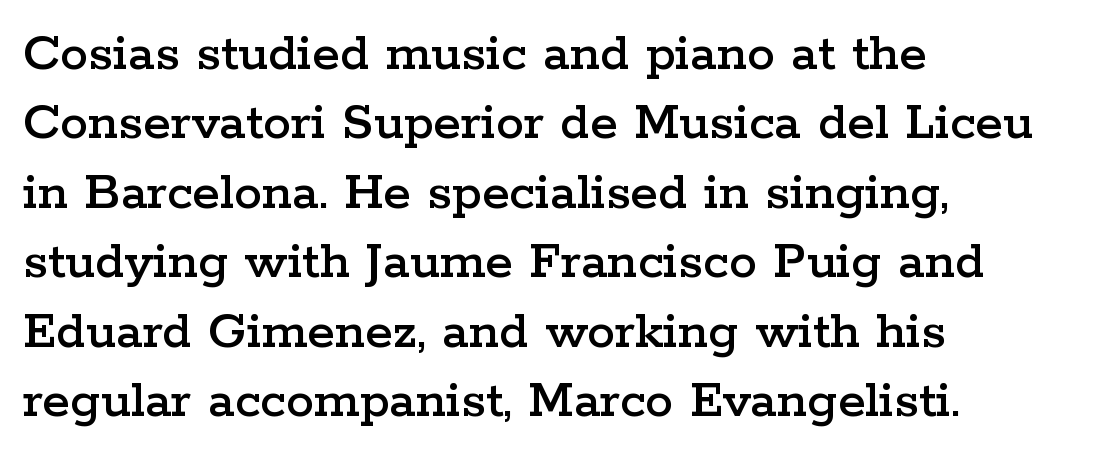
{"serif": "yes", "italic": "no", "width": "wide", "stroke_contrast": "low", "x_height": "medium", "monospaced": "no", "underline": "no", "align": "left", "line_spacing_ratio": 1.24, "letter_spacing": "normal", "letter_spacing_em": 0.0, "glyph_px": 56}
